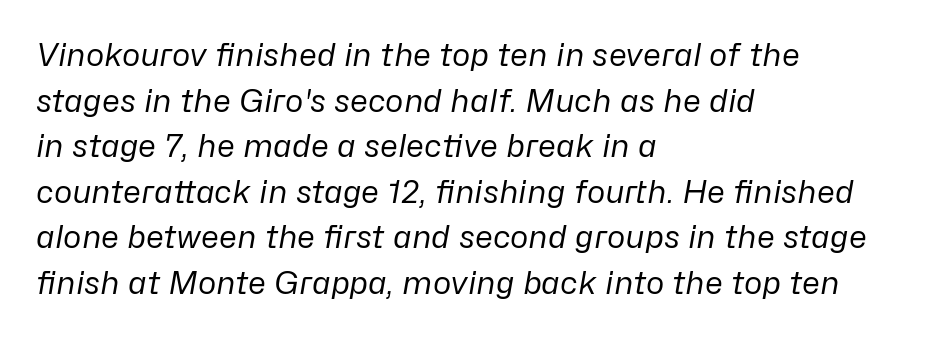
{"italic": "yes", "lean": "right", "slant_degrees": 10, "bold": "no", "weight": "regular", "width": "normal", "stroke_contrast": "low", "x_height": "medium", "monospaced": "no", "underline": "no", "align": "left", "line_spacing": "normal", "line_spacing_ratio": 1.47, "letter_spacing": "normal", "letter_spacing_em": 0.0, "glyph_px": 31}
